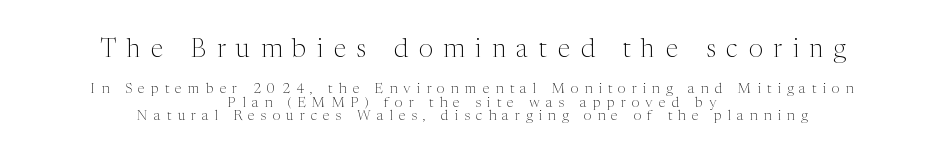
Q: Is the text bold? A: No.
Q: Is the text italic (slanted)? A: No, it is upright.
Q: Is the text underlined? A: No.
Q: How is the paragraph aligned? A: Centered.
Q: Is the spacing between letters normal or unusually wide? A: Unusually wide.
Q: Is the spacing between lines tight, normal or loose? A: Tight.
Q: Which block of text is set in a larger size, the first (top) or the second (bottom)? A: The first (top) one.
